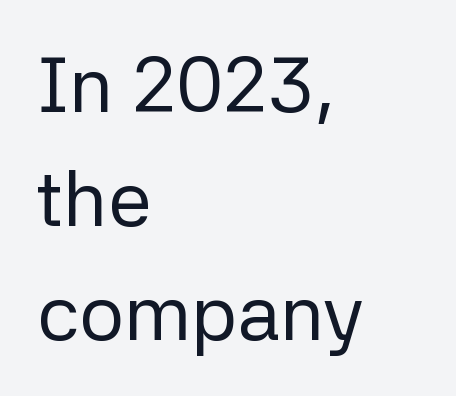
{"serif": "no", "italic": "no", "bold": "no", "weight": "regular", "width": "normal", "stroke_contrast": "low", "x_height": "medium", "monospaced": "no", "underline": "no", "align": "left", "line_spacing": "normal", "line_spacing_ratio": 1.46, "letter_spacing": "normal", "letter_spacing_em": 0.0, "glyph_px": 78}
